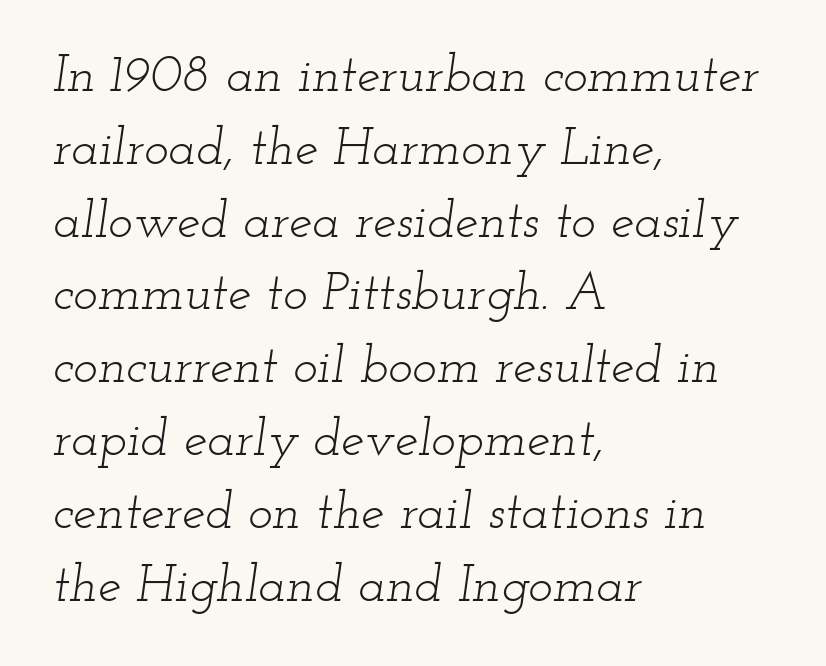
The space beneath each line is pristine and unruled. Interline gaps are of average width in this sample. Notice how the stems are inclined rather than vertical — that's the hallmark of italics. Compared with a typical body face, this is equally light or lighter still.
